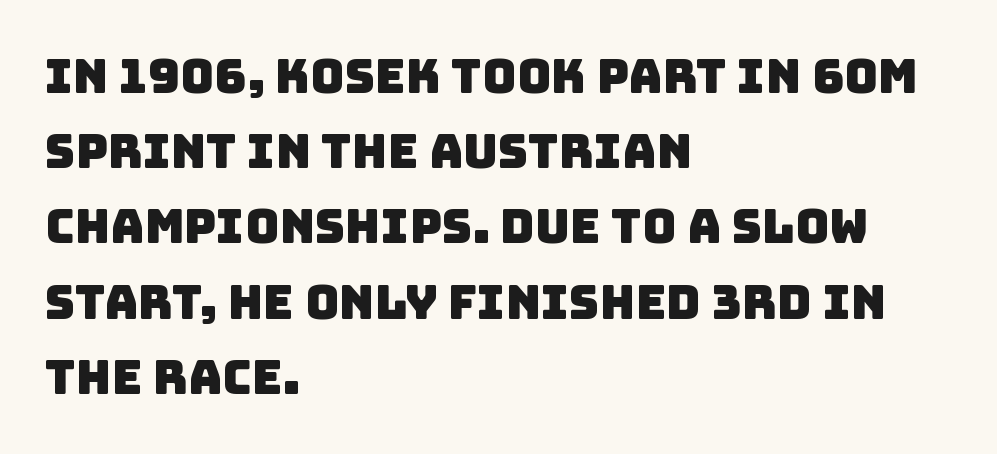
The image shows 47 px sans-serif type; set left-aligned, normal line spacing (1.6x), normal letter spacing, not underlined; low stroke contrast and a large x-height.
